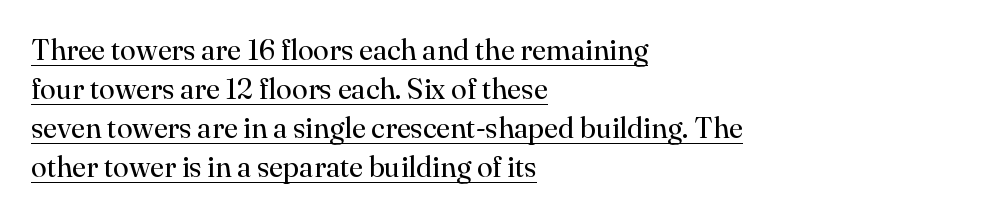
The image shows 29 px regular-weight serif type, upright; set left-aligned, normal line spacing (1.35x), normal letter spacing, underlined; high stroke contrast and a small x-height.
